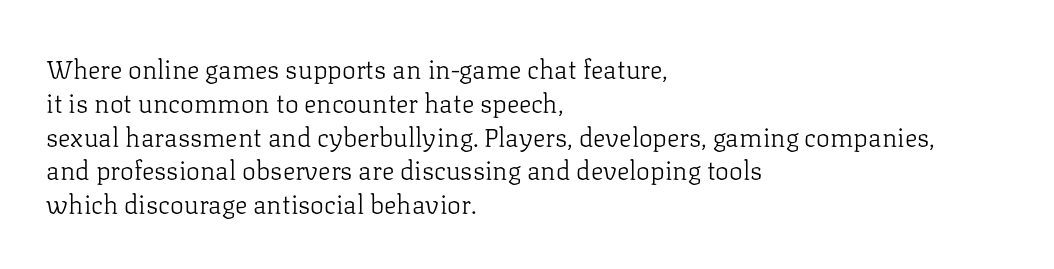
{"italic": "no", "bold": "no", "underline": "no", "align": "left", "line_spacing": "normal", "line_spacing_ratio": 1.3, "letter_spacing": "normal", "letter_spacing_em": 0.0, "glyph_px": 26}
